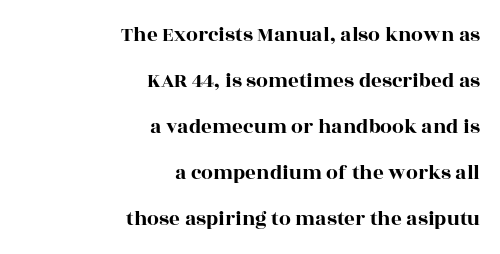
The image shows 21 px text type, upright; set right-aligned, loose line spacing (2.19x), normal letter spacing, not underlined.
